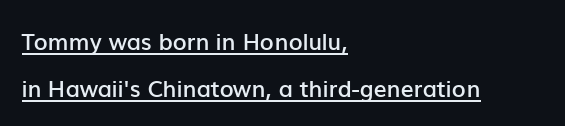
{"italic": "no", "bold": "semi", "underline": "yes", "align": "left", "line_spacing": "loose", "line_spacing_ratio": 2.03, "letter_spacing": "normal", "letter_spacing_em": 0.0, "glyph_px": 23}
